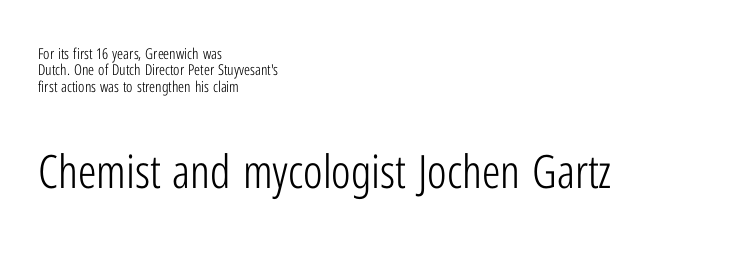
Observe the ordinary spacing: letters are neighbours, not strangers. Ordinary non-slanted type is in use. The weight would be labelled regular, book, light, or lighter still. Every row of glyphs begins at an identical x-position on the left.
